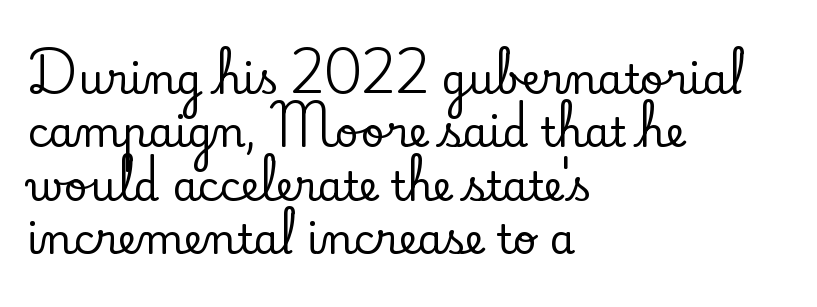
{"serif": "yes", "italic": "no", "width": "normal", "stroke_contrast": "low", "x_height": "small", "monospaced": "no", "underline": "no", "align": "left", "line_spacing": "normal", "line_spacing_ratio": 1.3, "letter_spacing": "normal", "letter_spacing_em": 0.0, "glyph_px": 41}
